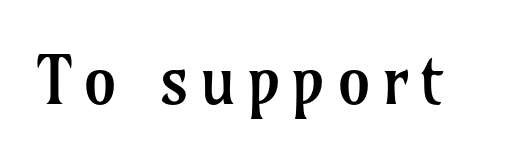
Beneath every word, the page is bare. When letters stand straight like this, we call the style roman or upright. Is this a fixed-width face? No — the glyphs have proportional, varying widths. The letters carry serifs — small finishing strokes at the ends of their stems. Caption: face not bold, strokes unweighted.
